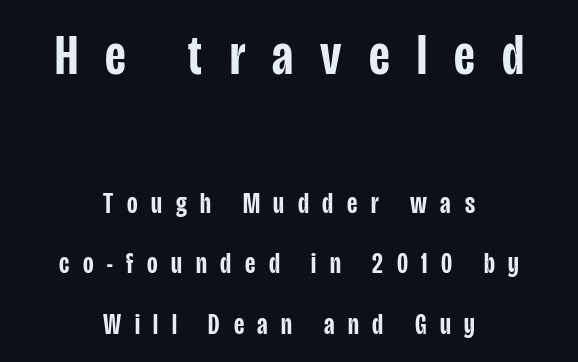
Look at the tracking — it's clearly loosened, letters drifting apart. Horizontally, the lines are justified to the midpoint only. Quick note: not italic, upright. Looks like regular typesetting: each glyph gets only the width it needs.
